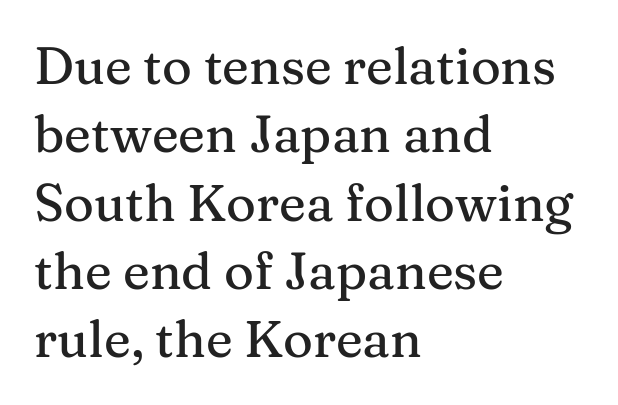
{"serif": "yes", "italic": "no", "width": "normal", "stroke_contrast": "medium", "x_height": "medium", "monospaced": "no", "underline": "no", "align": "left", "line_spacing": "normal", "line_spacing_ratio": 1.34, "letter_spacing": "normal", "letter_spacing_em": 0.0, "glyph_px": 51}
